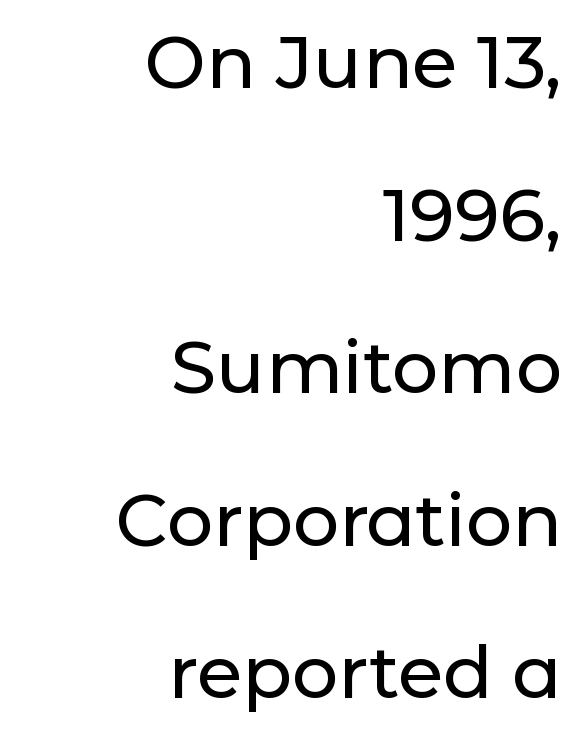
Is this a fixed-width face? No — the glyphs have proportional, varying widths. The passage shown stacks its lines with a broad gap. Serifs: no, the terminals of the letterforms are clean. Is the block centered? No — it sits flush against the right margin.
